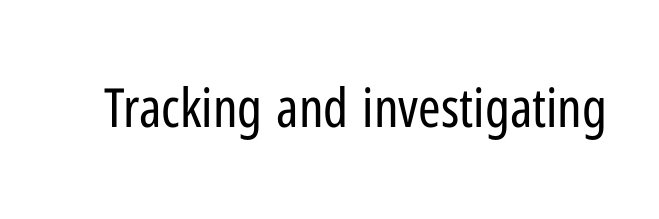
Q: Is the text bold? A: No.
Q: Is the text italic (slanted)? A: No, it is upright.
Q: Is the typeface a serif or a sans-serif typeface? A: Sans-serif.
Q: Is the text underlined? A: No.
Q: Is the spacing between letters normal or unusually wide? A: Normal.
Q: Width (condensed, normal, or wide)? A: Condensed.
Q: Stroke contrast? A: Low.
Q: x-height? A: Medium.
Q: Monospaced? A: No.
